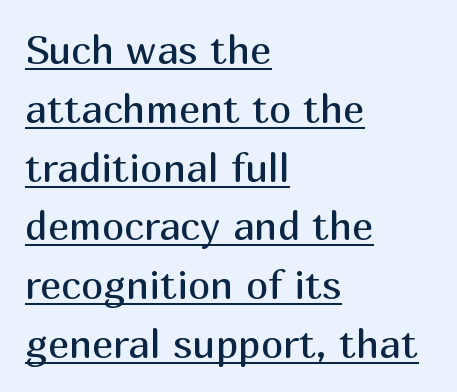
Q: Is the text bold? A: No.
Q: Is the text italic (slanted)? A: No, it is upright.
Q: Is the typeface a serif or a sans-serif typeface? A: Sans-serif.
Q: Is the text underlined? A: Yes.
Q: How is the paragraph aligned? A: Left-aligned.
Q: Is the spacing between letters normal or unusually wide? A: Normal.
Q: Is the spacing between lines tight, normal or loose? A: Normal.
Q: Width (condensed, normal, or wide)? A: Normal.
Q: Stroke contrast? A: Medium.
Q: x-height? A: Medium.
Q: Monospaced? A: No.
